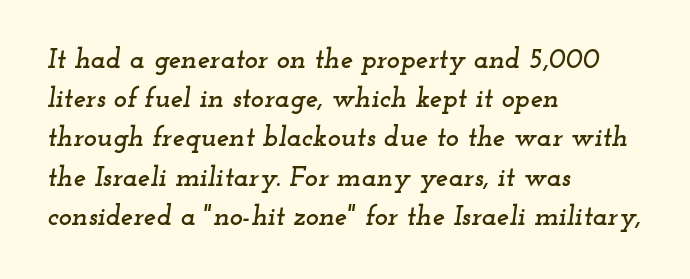
Q: Is the text italic (slanted)? A: Yes, it leans right by about 12 degrees.
Q: Is the typeface a serif or a sans-serif typeface? A: Serif.
Q: Is the text underlined? A: No.
Q: How is the paragraph aligned? A: Left-aligned.
Q: Is the spacing between letters normal or unusually wide? A: Normal.
Q: Is the spacing between lines tight, normal or loose? A: Normal.
Q: Width (condensed, normal, or wide)? A: Wide.
Q: Stroke contrast? A: Low.
Q: x-height? A: Small.
Q: Monospaced? A: No.
